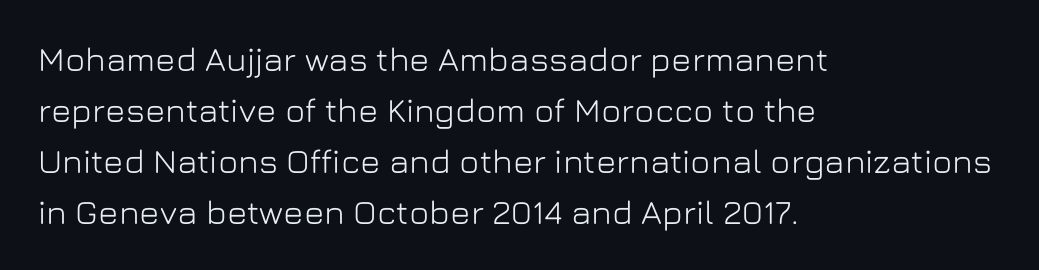
The image shows 34 px sans-serif type, upright; set left-aligned, normal line spacing (1.5x), normal letter spacing, not underlined; low stroke contrast and a medium x-height.
